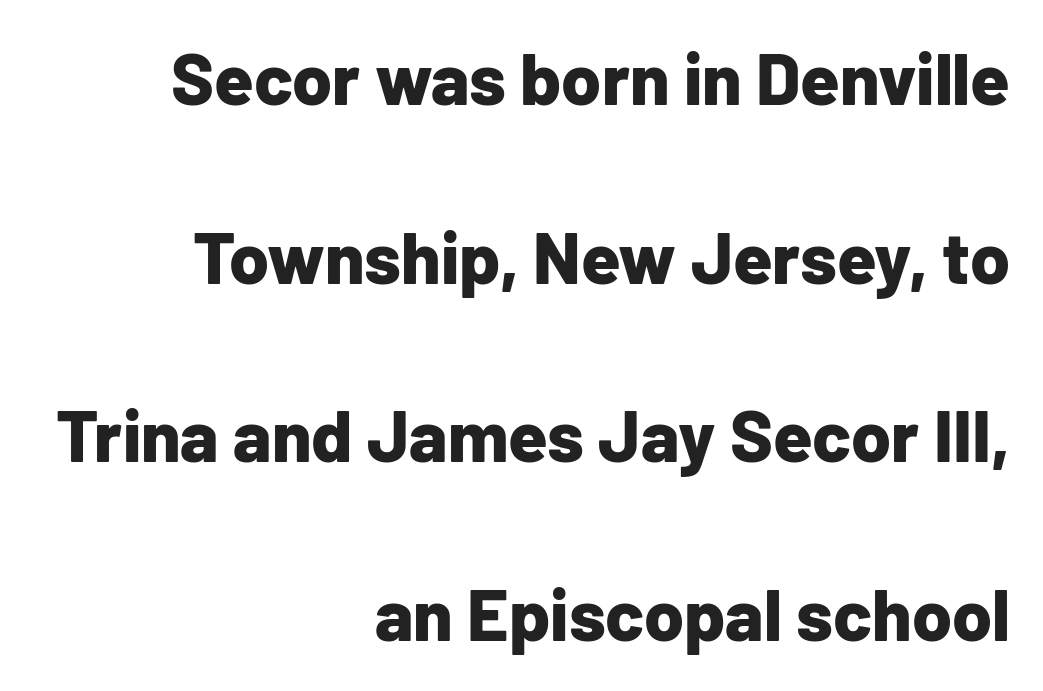
Q: Is the text bold? A: Yes.
Q: Is the text italic (slanted)? A: No, it is upright.
Q: Is the typeface a serif or a sans-serif typeface? A: Sans-serif.
Q: Is the text underlined? A: No.
Q: How is the paragraph aligned? A: Right-aligned.
Q: Is the spacing between letters normal or unusually wide? A: Normal.
Q: Is the spacing between lines tight, normal or loose? A: Loose.
Q: Width (condensed, normal, or wide)? A: Normal.
Q: Stroke contrast? A: Low.
Q: x-height? A: Medium.
Q: Monospaced? A: No.
